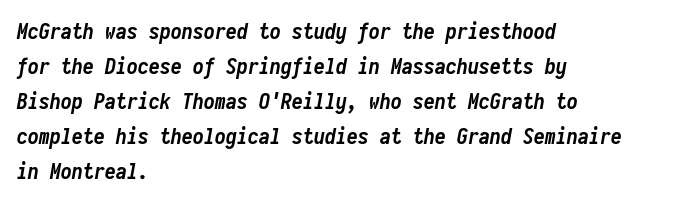
{"italic": "yes", "lean": "right", "slant_degrees": 10, "bold": "yes", "underline": "no", "align": "left", "line_spacing": "normal", "line_spacing_ratio": 1.59, "letter_spacing": "normal", "letter_spacing_em": 0.0, "glyph_px": 22}
